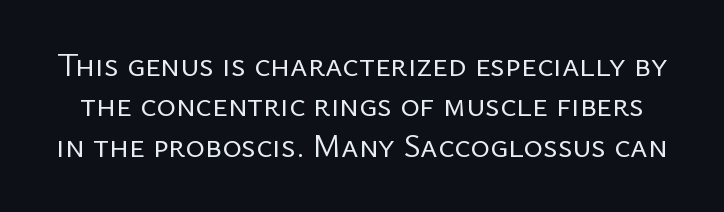
{"serif": "no", "italic": "no", "bold": "no", "weight": "regular", "width": "normal", "stroke_contrast": "low", "x_height": "medium", "monospaced": "no", "underline": "no", "line_spacing_ratio": 1.22, "letter_spacing": "normal", "letter_spacing_em": 0.0, "glyph_px": 33}
